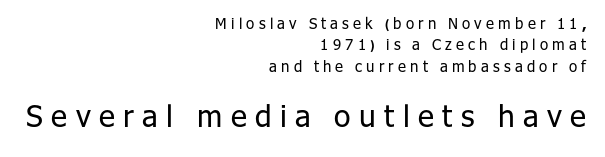
Q: Is the text bold? A: No.
Q: Is the text italic (slanted)? A: No, it is upright.
Q: Is the typeface a serif or a sans-serif typeface? A: Sans-serif.
Q: Is the text underlined? A: No.
Q: How is the paragraph aligned? A: Right-aligned.
Q: Is the spacing between letters normal or unusually wide? A: Unusually wide.
Q: Is the spacing between lines tight, normal or loose? A: Normal.
Q: Which block of text is set in a larger size, the first (top) or the second (bottom)? A: The second (bottom) one.
Q: Width (condensed, normal, or wide)? A: Normal.
Q: Stroke contrast? A: Low.
Q: x-height? A: Medium.
Q: Monospaced? A: No.
